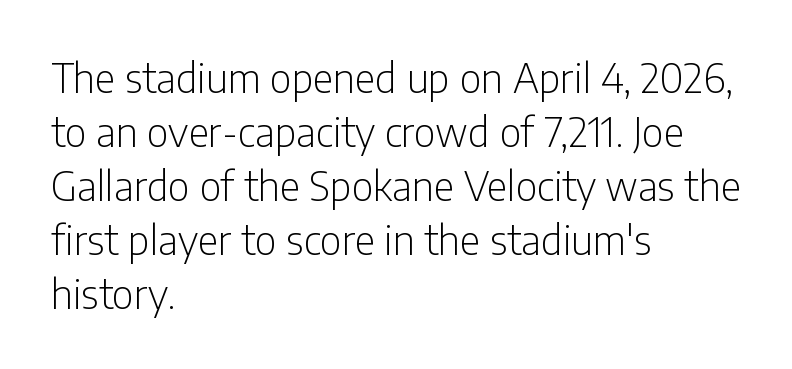
The image shows 40 px light, condensed sans-serif type, upright; set left-aligned, normal line spacing (1.35x), normal letter spacing, not underlined; low stroke contrast and a medium x-height.
